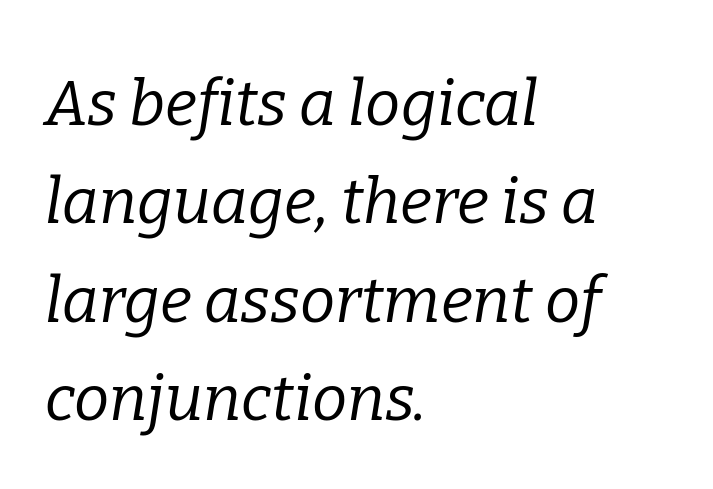
{"serif": "yes", "italic": "yes", "lean": "right", "slant_degrees": 9, "bold": "no", "weight": "regular", "width": "normal", "stroke_contrast": "low", "x_height": "medium", "monospaced": "no", "underline": "no", "align": "left", "line_spacing": "normal", "line_spacing_ratio": 1.56, "letter_spacing": "normal", "letter_spacing_em": 0.0, "glyph_px": 63}
